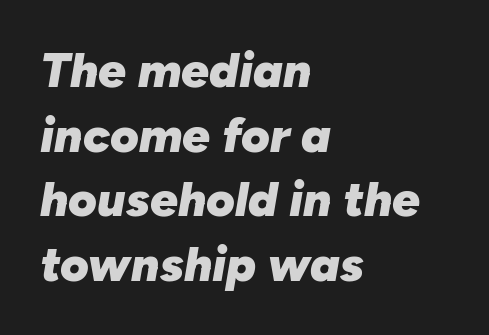
Character widths vary here, with narrow letters taking less room than wide ones. The specimen reads as italic at a glance. The rendering anchors every line to the left-hand side. Each word holds together tightly as a unit, with standard inter-letter gaps.
